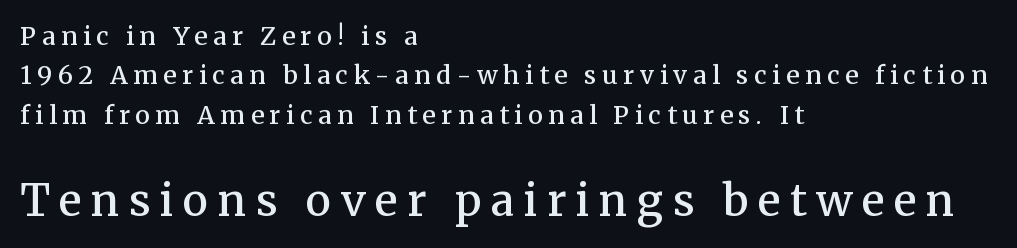
{"serif": "yes", "italic": "no", "bold": "semi", "weight": "semibold", "width": "normal", "stroke_contrast": "medium", "x_height": "medium", "monospaced": "no", "underline": "no", "align": "left", "line_spacing": "normal", "line_spacing_ratio": 1.58, "letter_spacing": "wide", "letter_spacing_em": 0.22, "larger_block": "second", "size_ratio": 1.72, "glyph_px": 43}
